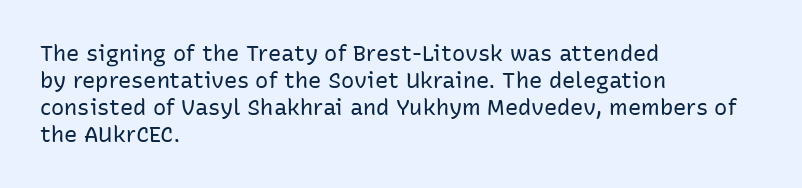
Honestly, the letter spacing is just normal — you wouldn't notice it. A student would call this left alignment; a typographer would say flush left, rag right. The font sits on the lighter half of the weight spectrum, regular included. Just letters on the line, the space beneath them empty.
